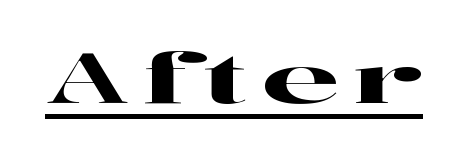
{"serif": "yes", "italic": "no", "width": "wide", "stroke_contrast": "high", "x_height": "medium", "monospaced": "no", "underline": "yes", "letter_spacing": "wide", "letter_spacing_em": 0.2, "glyph_px": 70}
